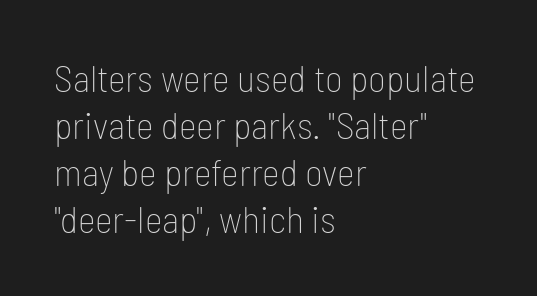
Does the copy run flush right? No — it runs flush left. On a weight scale, this lands at 450 or below. The face used here is rendered with its standard letterfit. Here the designer chose a conventional face with non-uniform glyph widths. Nothing sits at the stroke ends, so this counts as sans-serif.
